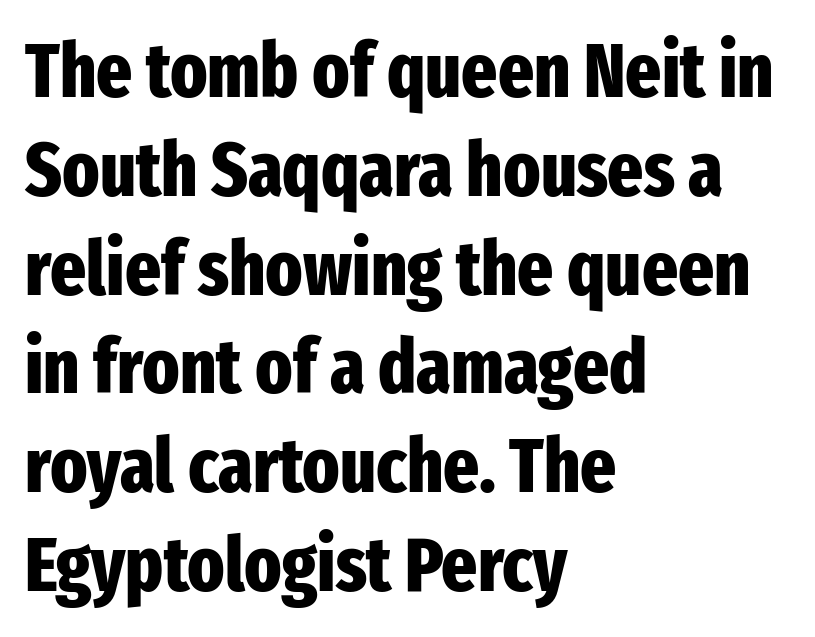
Q: Is the text bold? A: Yes.
Q: Is the text italic (slanted)? A: No, it is upright.
Q: Is the typeface a serif or a sans-serif typeface? A: Sans-serif.
Q: Is the text underlined? A: No.
Q: How is the paragraph aligned? A: Left-aligned.
Q: Is the spacing between letters normal or unusually wide? A: Normal.
Q: Is the spacing between lines tight, normal or loose? A: Normal.
Q: Width (condensed, normal, or wide)? A: Condensed.
Q: Stroke contrast? A: Low.
Q: x-height? A: Medium.
Q: Monospaced? A: No.
